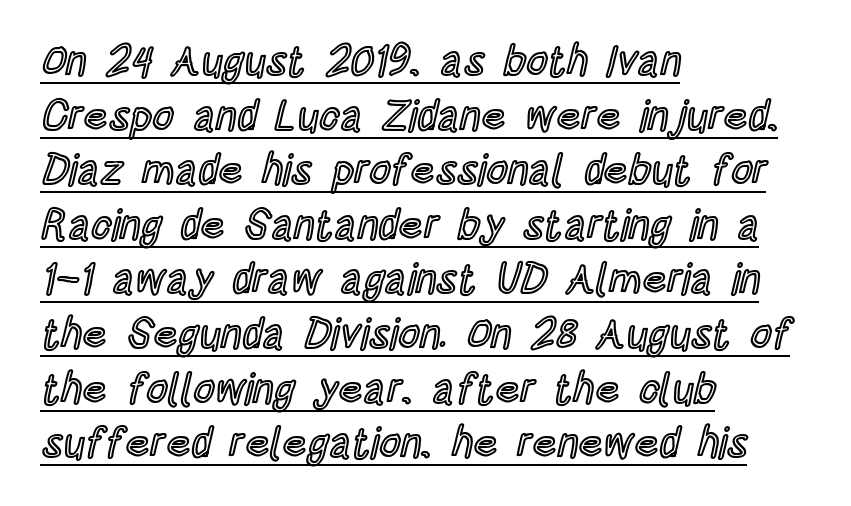
{"width": "condensed", "x_height": "large", "monospaced": "no", "underline": "yes", "align": "left", "line_spacing": "normal", "line_spacing_ratio": 1.3, "letter_spacing": "normal", "letter_spacing_em": 0.0, "glyph_px": 42}
